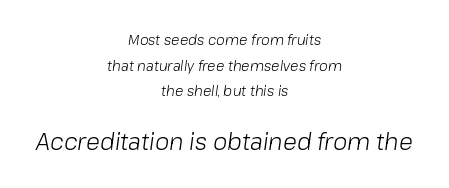
Q: Is the text bold? A: No.
Q: Is the text italic (slanted)? A: Yes, it leans right by about 8 degrees.
Q: Is the text underlined? A: No.
Q: How is the paragraph aligned? A: Centered.
Q: Is the spacing between letters normal or unusually wide? A: Normal.
Q: Which block of text is set in a larger size, the first (top) or the second (bottom)? A: The second (bottom) one.
